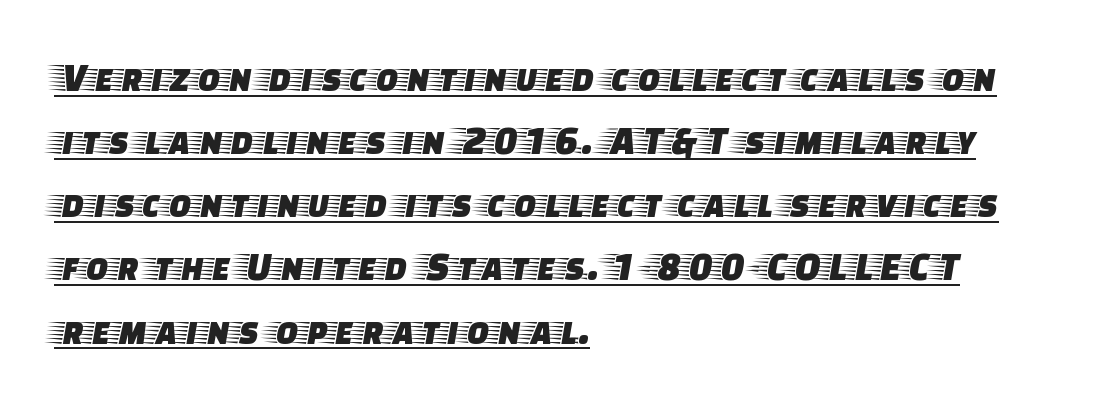
Q: Is the text italic (slanted)? A: Yes.
Q: Is the typeface a serif or a sans-serif typeface? A: Serif.
Q: Is the text underlined? A: Yes.
Q: How is the paragraph aligned? A: Left-aligned.
Q: Is the spacing between letters normal or unusually wide? A: Normal.
Q: Is the spacing between lines tight, normal or loose? A: Normal.
Q: Width (condensed, normal, or wide)? A: Wide.
Q: Stroke contrast? A: Low.
Q: x-height? A: Large.
Q: Monospaced? A: No.
